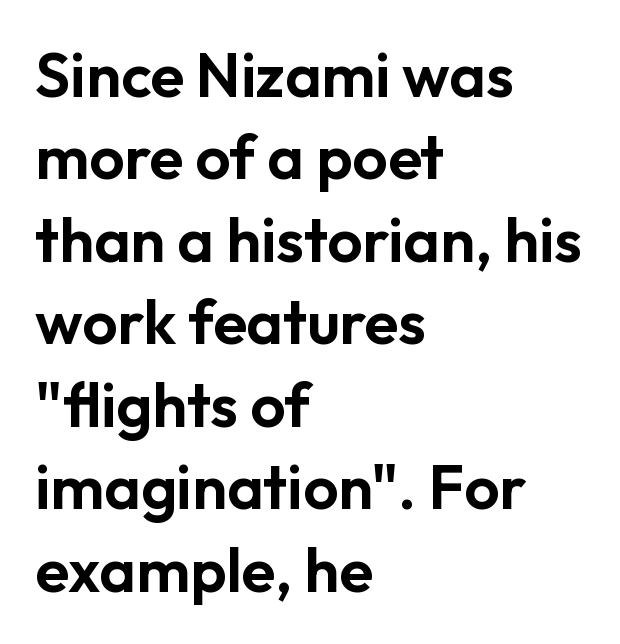
Q: Is the text italic (slanted)? A: No, it is upright.
Q: Is the typeface a serif or a sans-serif typeface? A: Sans-serif.
Q: Is the text underlined? A: No.
Q: How is the paragraph aligned? A: Left-aligned.
Q: Is the spacing between letters normal or unusually wide? A: Normal.
Q: Is the spacing between lines tight, normal or loose? A: Normal.
Q: Width (condensed, normal, or wide)? A: Normal.
Q: Stroke contrast? A: Low.
Q: x-height? A: Medium.
Q: Monospaced? A: No.
